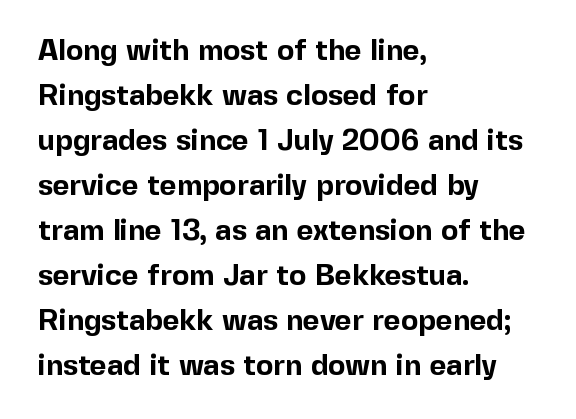
The image shows 29 px bold sans-serif type, upright; set left-aligned, normal line spacing (1.55x), normal letter spacing, not underlined; a medium x-height.
